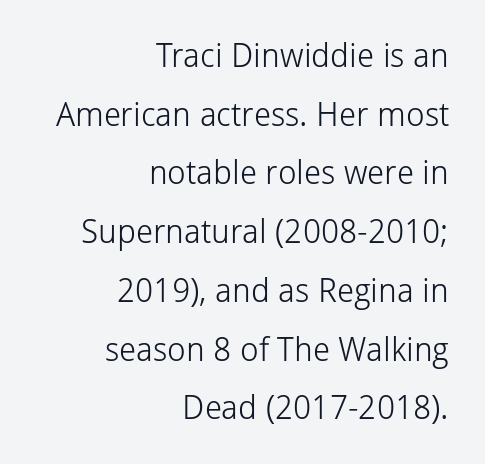
Q: Is the text bold? A: No.
Q: Is the text italic (slanted)? A: No, it is upright.
Q: Is the typeface a serif or a sans-serif typeface? A: Sans-serif.
Q: Is the text underlined? A: No.
Q: How is the paragraph aligned? A: Right-aligned.
Q: Is the spacing between letters normal or unusually wide? A: Normal.
Q: Width (condensed, normal, or wide)? A: Normal.
Q: Stroke contrast? A: Low.
Q: x-height? A: Medium.
Q: Monospaced? A: No.
